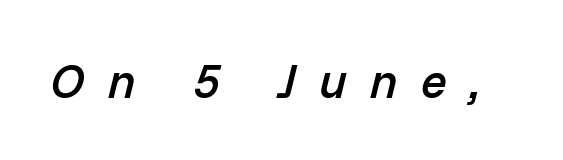
The image shows 48 px semibold type, italic (leaning right); set unusually wide letter spacing (+0.48 em), not underlined; low stroke contrast and a medium x-height.
